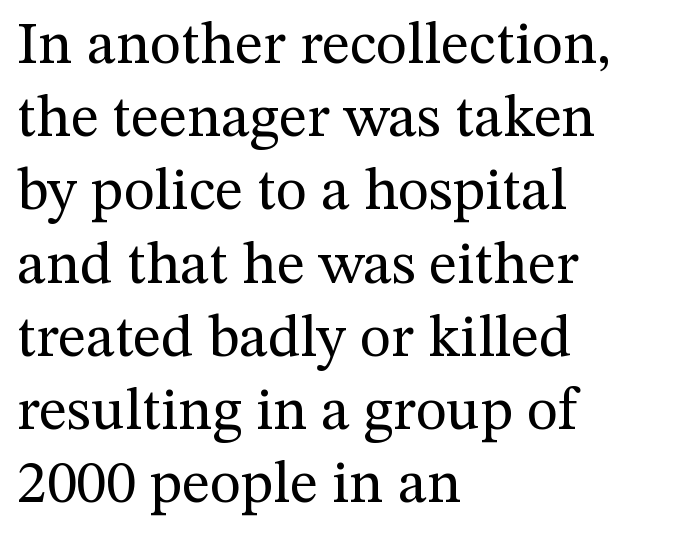
Q: Is the text bold? A: No.
Q: Is the text italic (slanted)? A: No, it is upright.
Q: Is the typeface a serif or a sans-serif typeface? A: Serif.
Q: Is the text underlined? A: No.
Q: How is the paragraph aligned? A: Left-aligned.
Q: Is the spacing between letters normal or unusually wide? A: Normal.
Q: Width (condensed, normal, or wide)? A: Normal.
Q: Stroke contrast? A: Medium.
Q: x-height? A: Medium.
Q: Monospaced? A: No.
